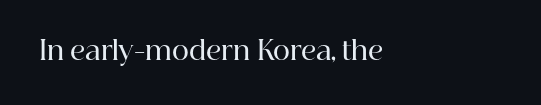
Q: Is the text bold? A: Semi-bold.
Q: Is the text italic (slanted)? A: No, it is upright.
Q: Is the text underlined? A: No.
Q: How is the paragraph aligned? A: Left-aligned.
Q: Is the spacing between letters normal or unusually wide? A: Normal.
